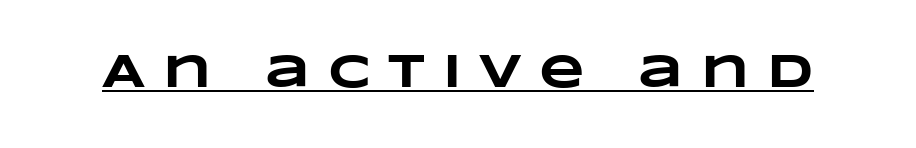
The image shows 47 px heavy, wide type; set unusually wide letter spacing (+0.38 em), underlined; low stroke contrast and a large x-height.
